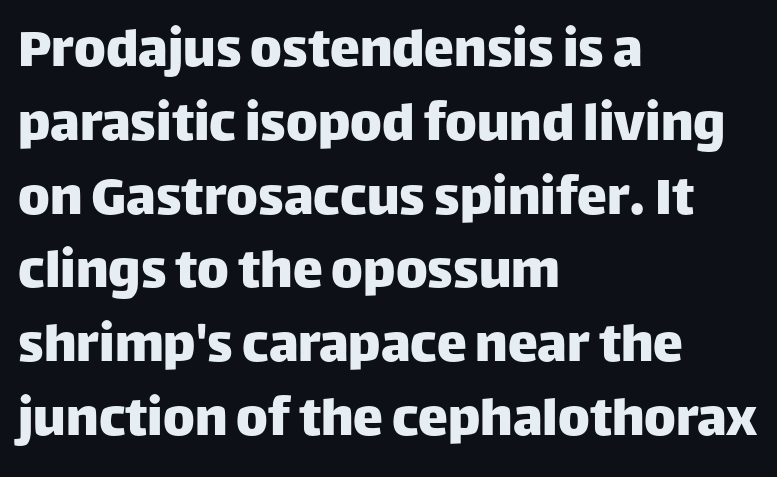
Q: Is the text italic (slanted)? A: No, it is upright.
Q: Is the typeface a serif or a sans-serif typeface? A: Sans-serif.
Q: Is the text underlined? A: No.
Q: How is the paragraph aligned? A: Left-aligned.
Q: Is the spacing between letters normal or unusually wide? A: Normal.
Q: Width (condensed, normal, or wide)? A: Normal.
Q: Stroke contrast? A: Low.
Q: x-height? A: Large.
Q: Monospaced? A: No.
